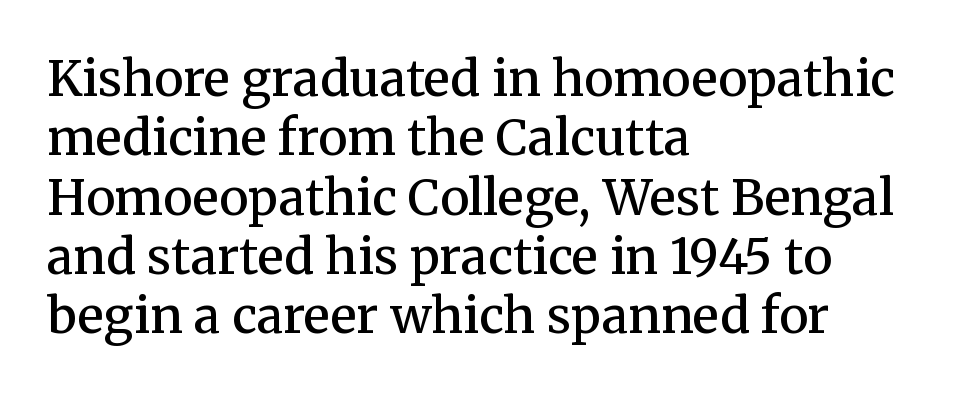
The image shows 49 px semibold serif type, upright; set left-aligned, line spacing 1.21x, normal letter spacing, not underlined; medium stroke contrast and a medium x-height.
